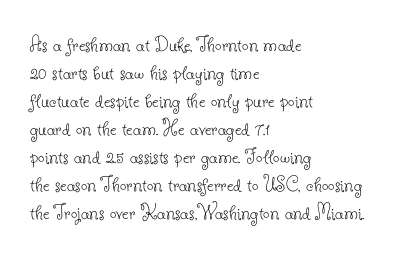
The image shows 23 px text type, upright; set left-aligned, line spacing 1.22x, normal letter spacing, not underlined.
